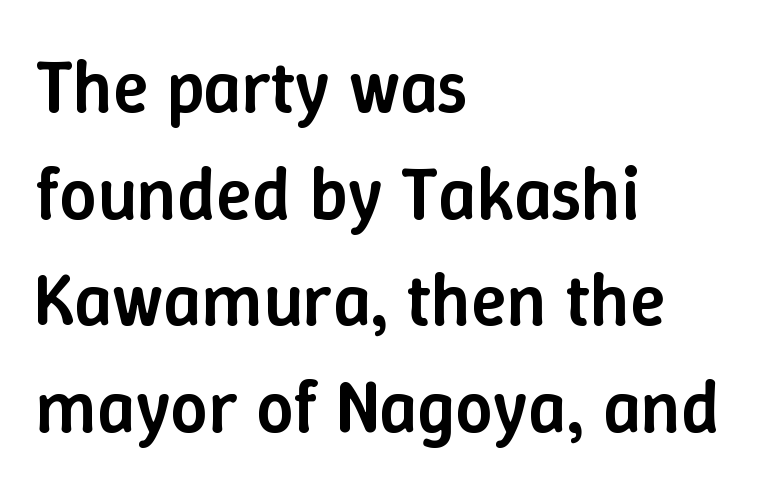
The image shows 74 px semibold type, upright; set left-aligned, normal line spacing (1.44x), normal letter spacing, not underlined; low stroke contrast and a medium x-height.
